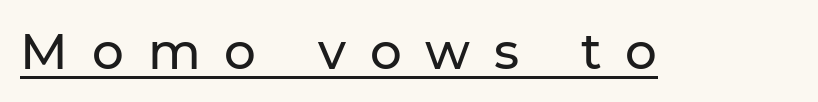
The image shows 50 px sans-serif type, upright; set unusually wide letter spacing (+0.48 em), underlined; low stroke contrast and a medium x-height.
